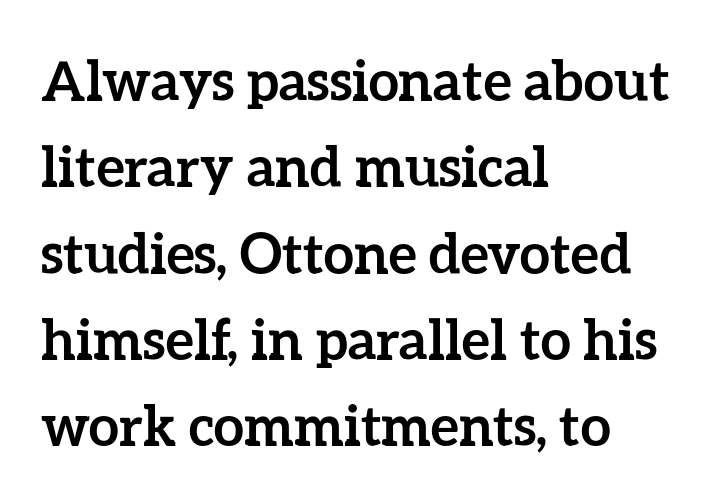
{"italic": "no", "bold": "yes", "weight": "semibold", "width": "normal", "stroke_contrast": "low", "x_height": "medium", "monospaced": "no", "underline": "no", "align": "left", "line_spacing": "normal", "line_spacing_ratio": 1.57, "letter_spacing": "normal", "letter_spacing_em": 0.0, "glyph_px": 55}
